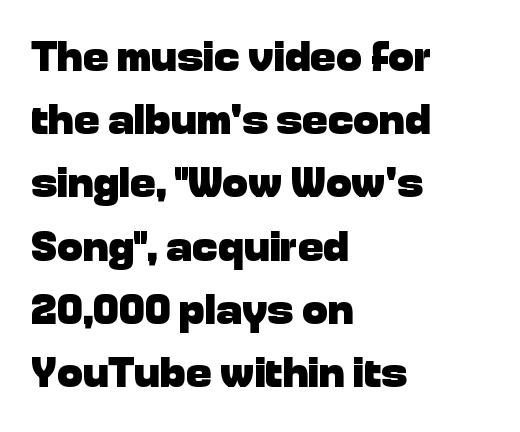
Note the varied advance widths — an 'i' is clearly narrower than an 'm'. Nope, not italic — everything's standing straight. The typeface chosen for these lines omits serifs. This sample uses plain, unmodified letter spacing.
